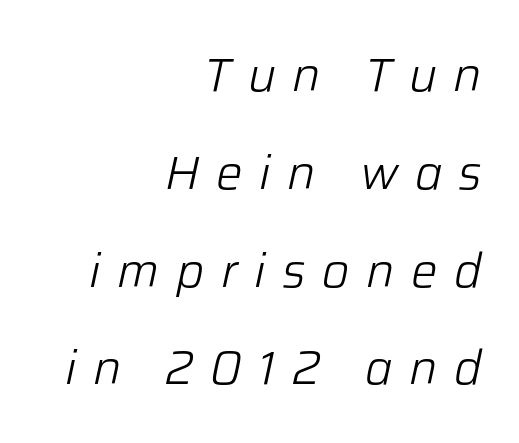
{"italic": "yes", "lean": "right", "slant_degrees": 12, "bold": "no", "weight": "light", "width": "normal", "stroke_contrast": "low", "x_height": "medium", "monospaced": "no", "underline": "no", "align": "right", "line_spacing": "loose", "line_spacing_ratio": 2.08, "letter_spacing": "wide", "letter_spacing_em": 0.35, "glyph_px": 47}
